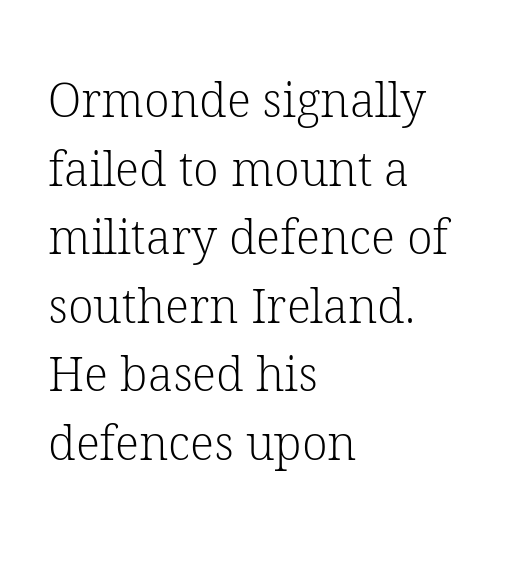
{"serif": "yes", "italic": "no", "bold": "no", "weight": "light", "width": "normal", "stroke_contrast": "low", "x_height": "medium", "monospaced": "no", "underline": "no", "align": "left", "line_spacing": "normal", "line_spacing_ratio": 1.46, "letter_spacing": "normal", "letter_spacing_em": 0.0, "glyph_px": 47}
